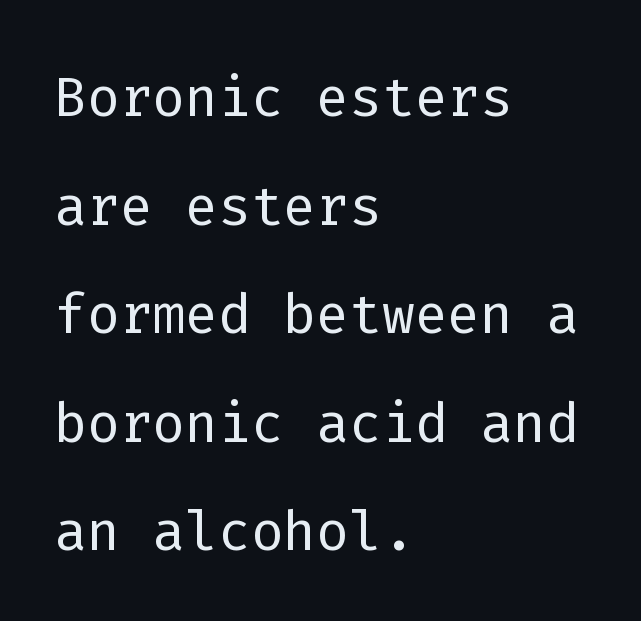
{"serif": "no", "italic": "no", "bold": "no", "weight": "light", "width": "normal", "stroke_contrast": "low", "x_height": "medium", "monospaced": "yes", "underline": "no", "align": "left", "line_spacing": "normal", "line_spacing_ratio": 1.41, "letter_spacing": "normal", "letter_spacing_em": 0.0, "glyph_px": 77}
